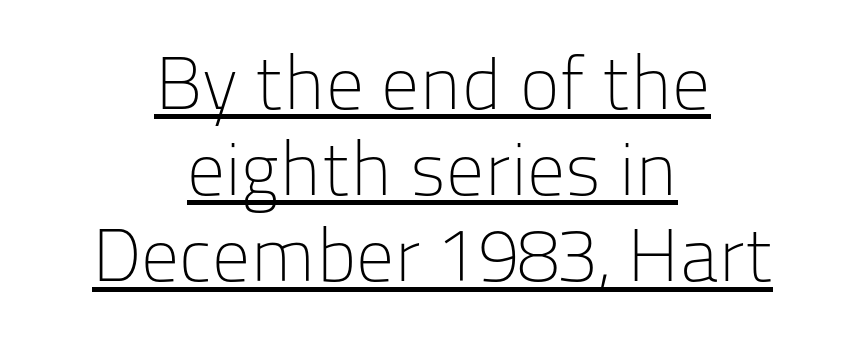
{"serif": "no", "italic": "no", "bold": "no", "weight": "light", "width": "normal", "stroke_contrast": "low", "x_height": "medium", "monospaced": "no", "underline": "yes", "align": "center", "line_spacing": "tight", "line_spacing_ratio": 1.15, "letter_spacing": "normal", "letter_spacing_em": 0.0, "glyph_px": 75}
